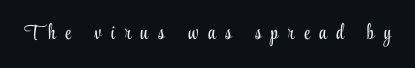
The image shows 21 px text type; set unusually wide letter spacing (+0.46 em), not underlined.
